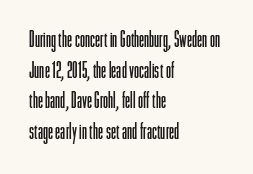
Vertical spacing — default. The text block is weighted toward the left margin, trailing off unevenly rightward. The baseline area is clear. These lines keep a tight, regular rhythm from letter to letter. No extra ink here — the face is not bold.
